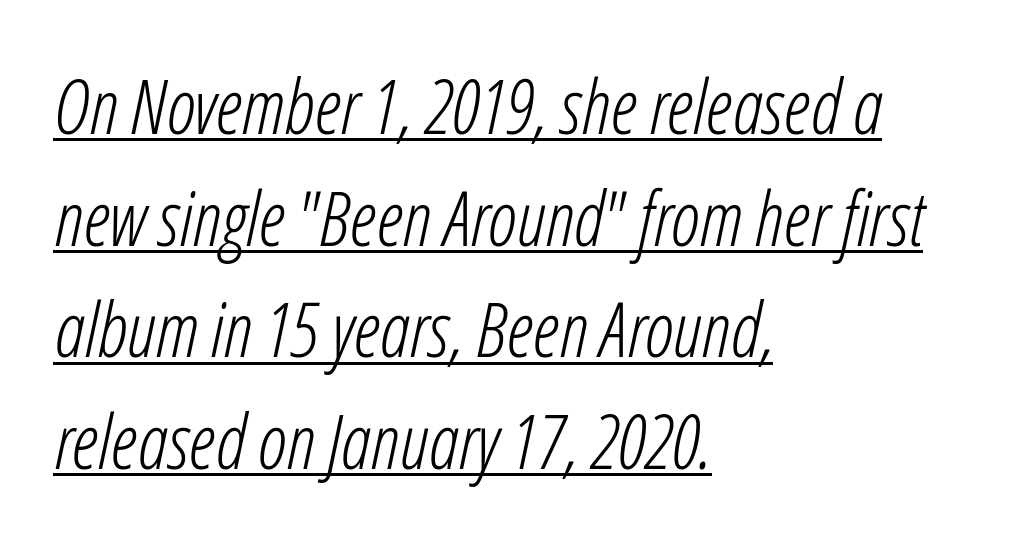
These lines are rendered in a variable-pitch font. The axis of the letterforms is tilted away from vertical. The compositor pushed each line to the left boundary. The passage shown is underscored from start to finish. In terms of leading, this rendering sits right in the middle.
